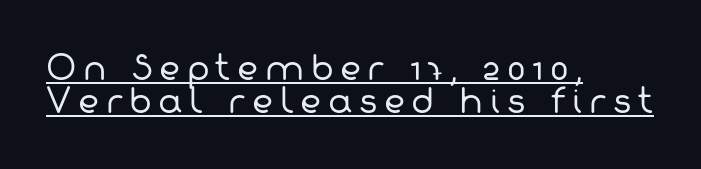
Caption: multi-line text, flush left, ragged right. Each letter's strokes conclude bluntly, with no projecting serifs. A quiet, ordinary-to-light weight characterises the typeface. Between one letter and the next there's a generous, obvious gap.
